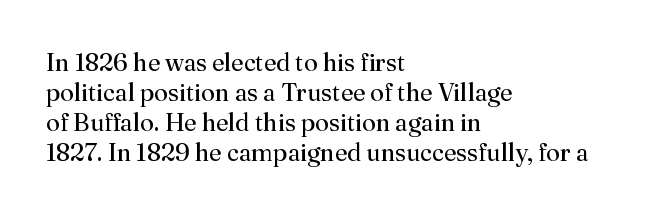
Stem width sits at or under what a default text font uses. Rendered with straight, roman letterforms. In CSS terms this would be text-align: left. Is the letter spacing exaggerated? No — it looks like the ordinary default.
